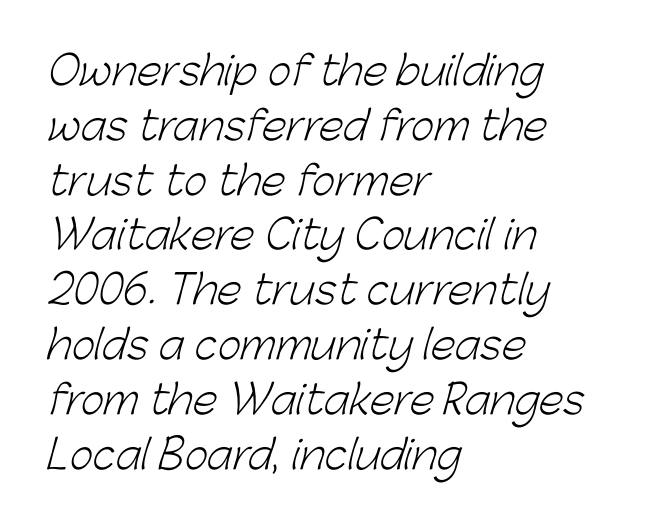
{"serif": "no", "bold": "no", "weight": "light", "width": "normal", "stroke_contrast": "low", "x_height": "medium", "monospaced": "no", "underline": "no", "align": "left", "line_spacing": "normal", "line_spacing_ratio": 1.37, "letter_spacing": "normal", "letter_spacing_em": 0.0, "glyph_px": 40}
